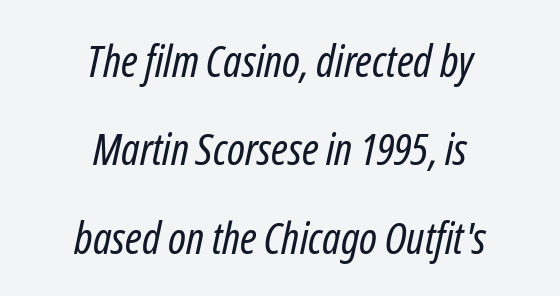
Successive baselines arrive slowly, with a big drop between each. Type without underlining. The letterforms sit shoulder to shoulder at normal distance. The rendering uses natural spacing where letterforms have individual widths.
